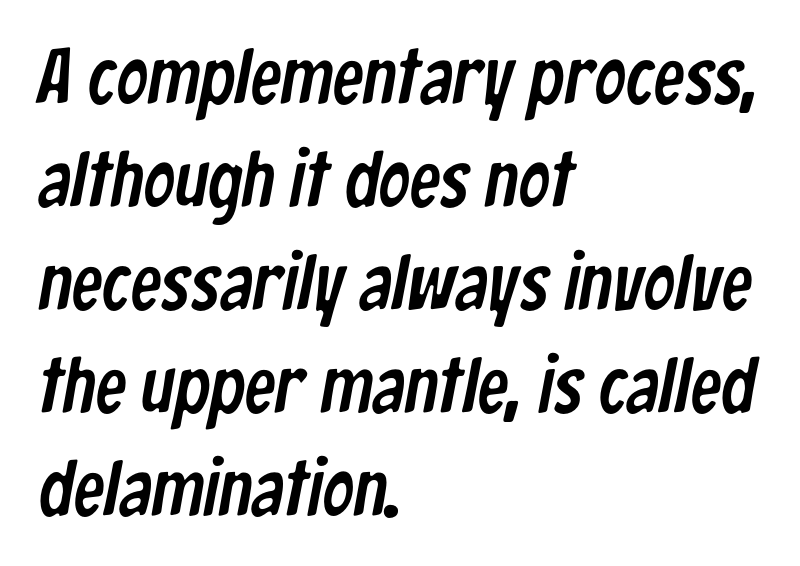
Q: Is the typeface a serif or a sans-serif typeface? A: Sans-serif.
Q: Is the text underlined? A: No.
Q: How is the paragraph aligned? A: Left-aligned.
Q: Is the spacing between letters normal or unusually wide? A: Normal.
Q: Is the spacing between lines tight, normal or loose? A: Normal.
Q: Width (condensed, normal, or wide)? A: Condensed.
Q: Stroke contrast? A: Low.
Q: x-height? A: Medium.
Q: Monospaced? A: No.
